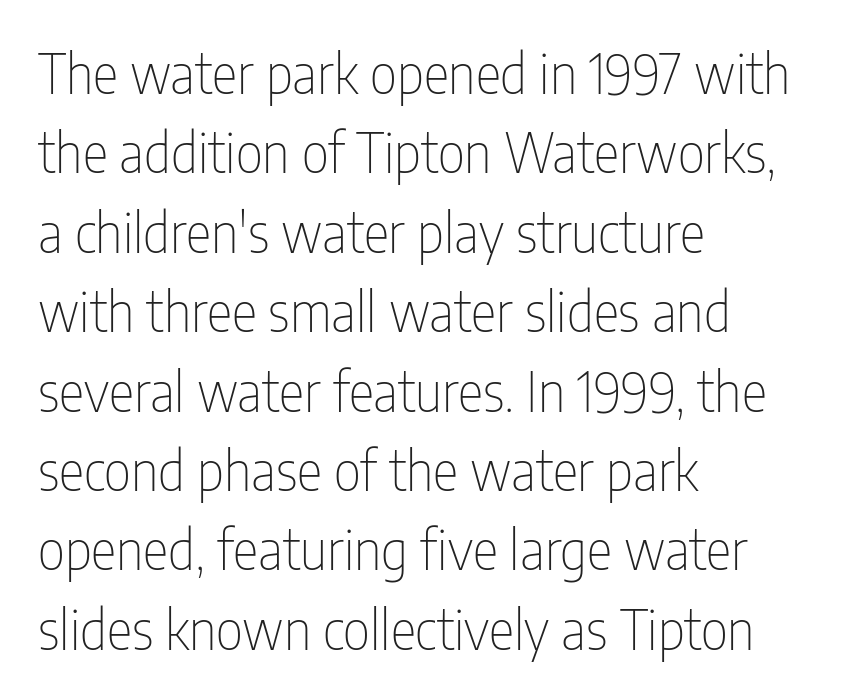
{"serif": "no", "italic": "no", "bold": "no", "weight": "thin", "width": "condensed", "stroke_contrast": "low", "x_height": "medium", "monospaced": "no", "underline": "no", "align": "left", "line_spacing": "normal", "line_spacing_ratio": 1.47, "letter_spacing": "normal", "letter_spacing_em": 0.0, "glyph_px": 54}
